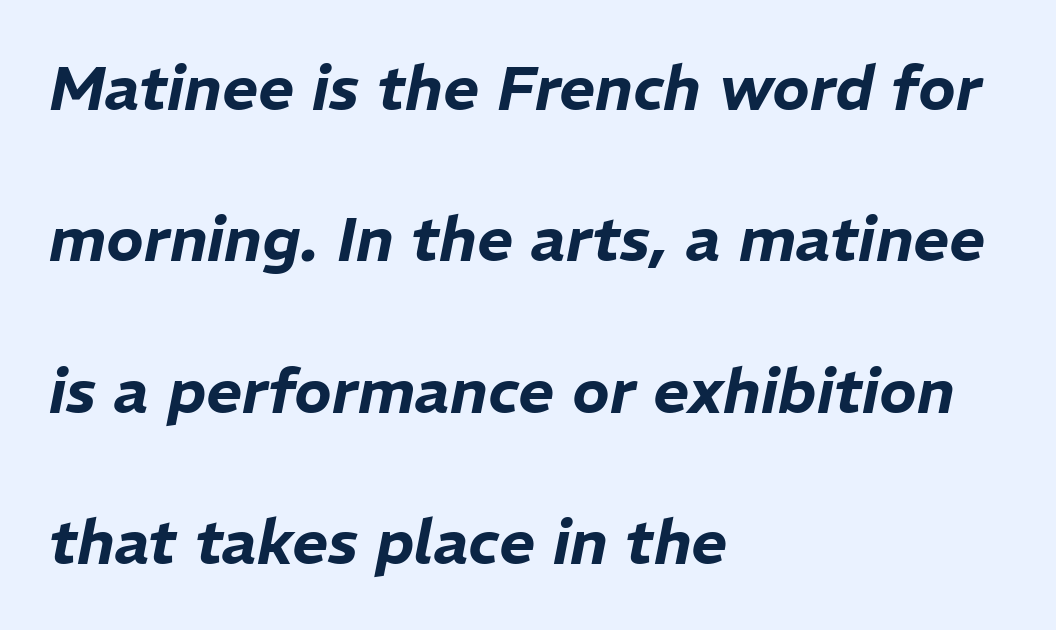
{"italic": "yes", "lean": "right", "slant_degrees": 11, "width": "normal", "stroke_contrast": "low", "x_height": "medium", "monospaced": "no", "underline": "no", "align": "left", "line_spacing": "loose", "line_spacing_ratio": 2.44, "letter_spacing": "normal", "letter_spacing_em": 0.0, "glyph_px": 62}
